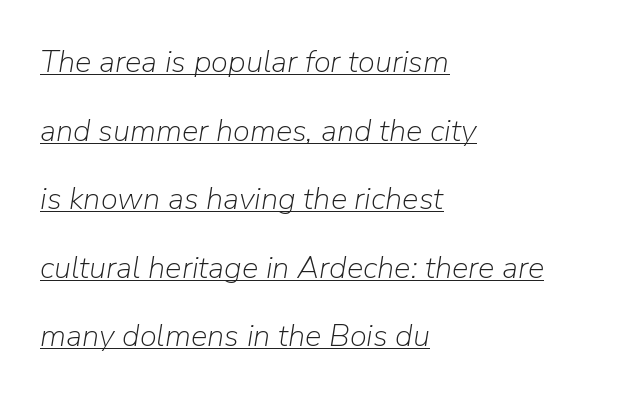
The image shows 31 px light type, italic (leaning right); set left-aligned, loose line spacing (2.21x), normal letter spacing, underlined; low stroke contrast and a medium x-height.
